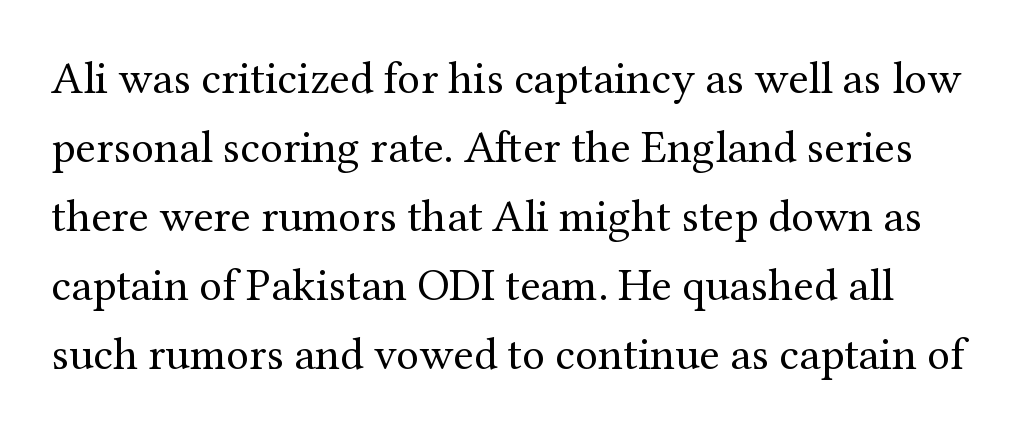
Every stem runs plumb, perpendicular to the baseline. The face used here is seriffed, in the tradition of book romans. Nothing heavy about these letters — not bold at all. The lines sit at an ordinary, default distance from one another.
